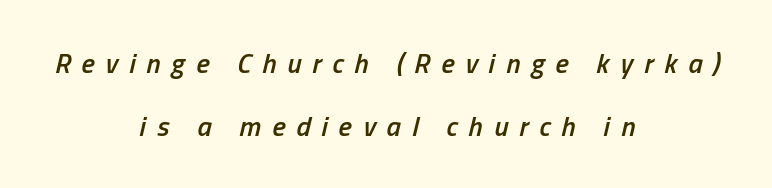
The face used here is rendered with a markedly widened letterfit. One glance says open: line gaps are wider than usual. The passage shown is typed in a proportional face where columns would drift. Stroke thickness is moderately raised; the sample reads as semibold.
